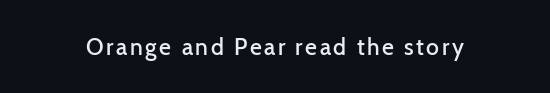
The image shows 23 px text type, upright; set not underlined.
